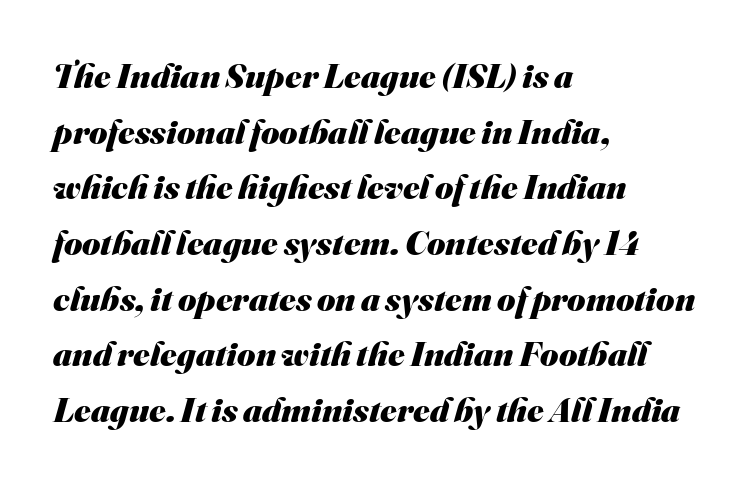
The rendering uses natural spacing where letterforms have individual widths. Is the block centered? No — it sits flush against the left margin. Does the leading feel generous? No, just average. The designer went with a sans here, leaving each stem footless.
